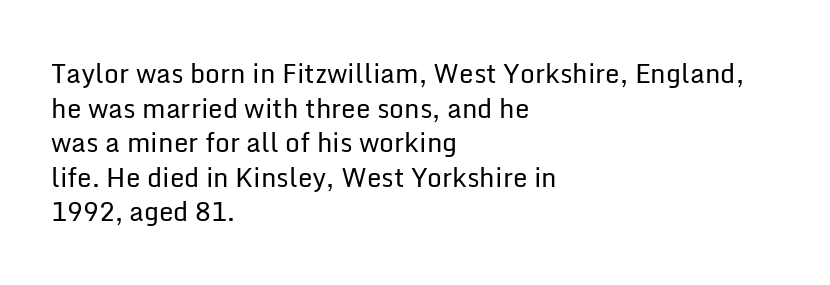
No chunkiness to these letters — they're not bold. A classic flush-left, rag-right setting is used for this passage. One glance says typical: line gaps are just what's usual. The letters sit at their default tracking, neither squeezed nor spread.
